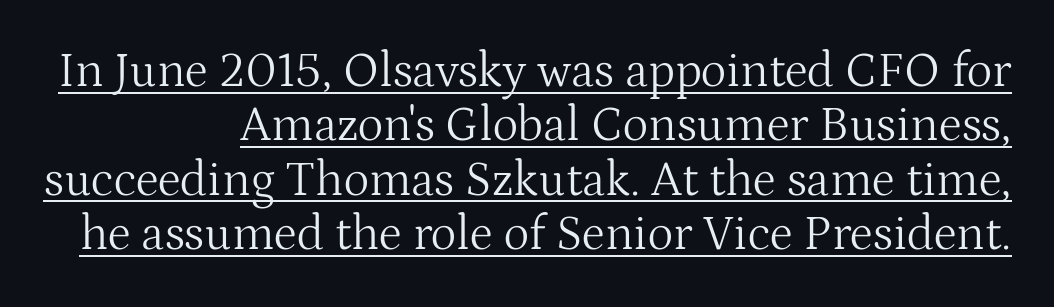
{"serif": "yes", "italic": "no", "bold": "no", "weight": "light", "width": "normal", "stroke_contrast": "medium", "x_height": "medium", "monospaced": "no", "underline": "yes", "align": "right", "line_spacing": "tight", "line_spacing_ratio": 1.11, "letter_spacing": "normal", "letter_spacing_em": 0.0, "glyph_px": 49}
